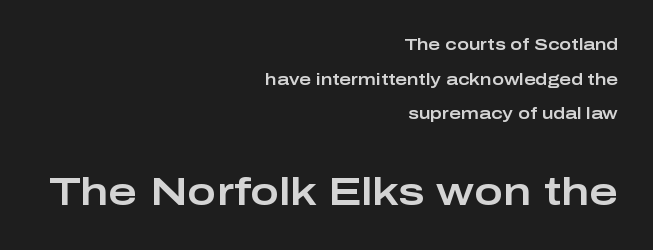
The type is set solid horizontally, with unmodified tracking. No feet cap the strokes, marking this as sans-serif type. This is the regular roman posture of the typeface. This layout puts the modest block above and the oversized block below. Think of a printed novel: that variable character pitch is what you see here.
